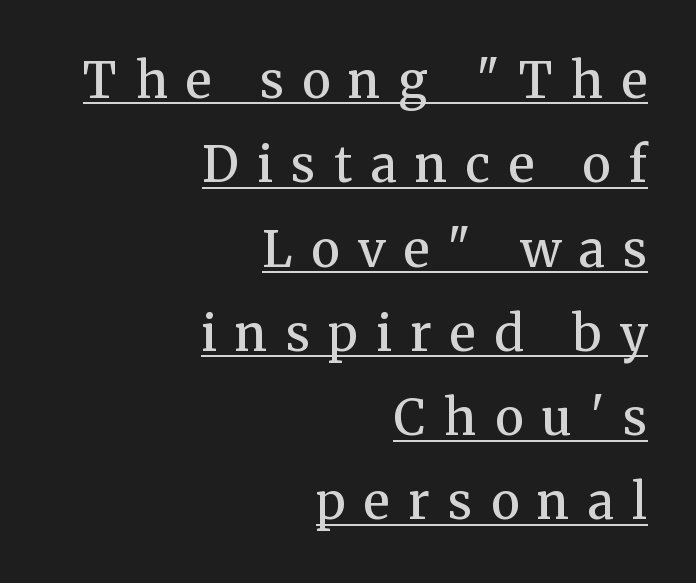
The image shows 49 px semibold serif type, upright; set right-aligned, line spacing 1.72x, unusually wide letter spacing (+0.38 em), underlined; medium stroke contrast and a medium x-height.
